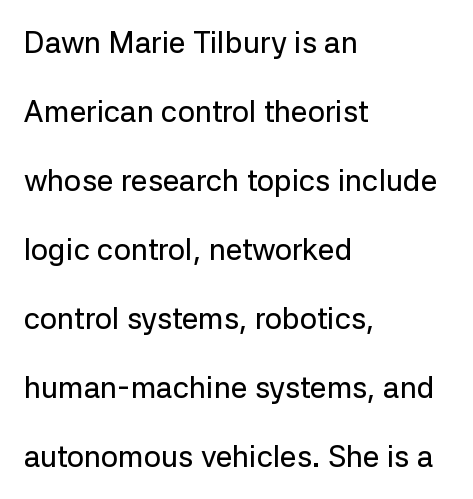
Vertical strokes here are truly vertical. How are the letters spaced? Ordinarily, with no added tracking. This block would shrink considerably if given ordinary leading; it's expanded now. In CSS terms this would be text-align: left.
